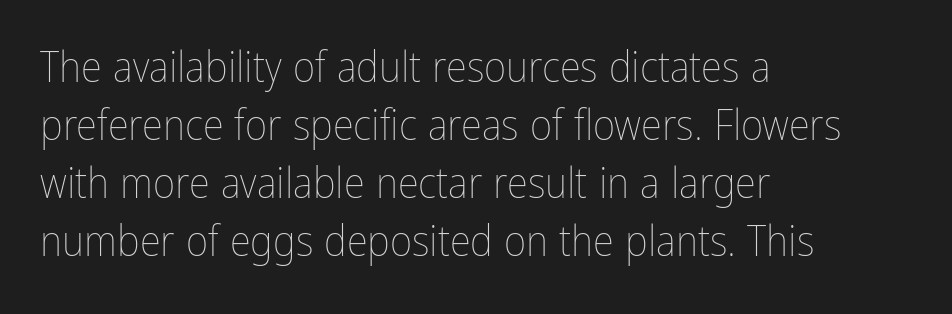
Q: Is the text bold? A: No.
Q: Is the text italic (slanted)? A: No, it is upright.
Q: Is the text underlined? A: No.
Q: How is the paragraph aligned? A: Left-aligned.
Q: Is the spacing between letters normal or unusually wide? A: Normal.
Q: Is the spacing between lines tight, normal or loose? A: Normal.
Q: Width (condensed, normal, or wide)? A: Condensed.
Q: Stroke contrast? A: Low.
Q: x-height? A: Medium.
Q: Monospaced? A: No.
